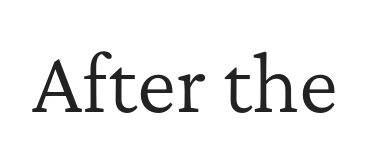
{"serif": "yes", "italic": "no", "bold": "no", "weight": "regular", "width": "normal", "stroke_contrast": "low", "x_height": "medium", "monospaced": "no", "underline": "no", "letter_spacing": "normal", "letter_spacing_em": 0.0, "glyph_px": 74}
